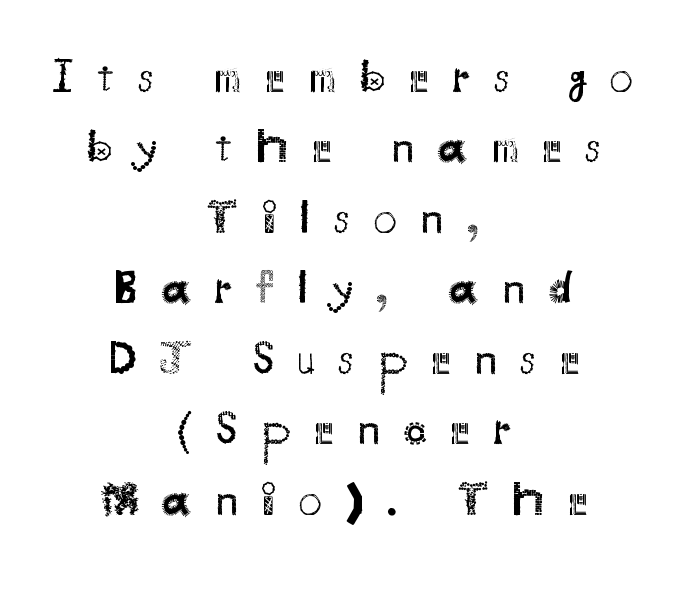
The image shows 47 px regular-weight sans-serif type, upright; set centered, normal line spacing (1.5x), unusually wide letter spacing (+0.5 em), not underlined; medium stroke contrast and a small x-height.
